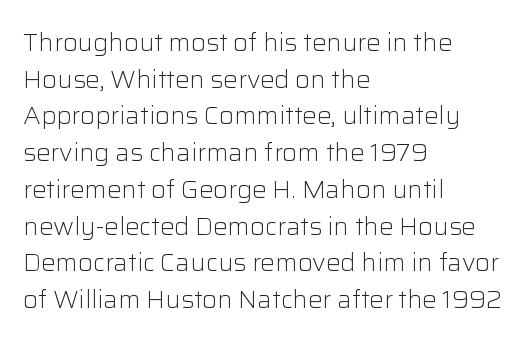
Q: Is the text bold? A: No.
Q: Is the text italic (slanted)? A: No, it is upright.
Q: Is the text underlined? A: No.
Q: How is the paragraph aligned? A: Left-aligned.
Q: Is the spacing between letters normal or unusually wide? A: Normal.
Q: Is the spacing between lines tight, normal or loose? A: Normal.
